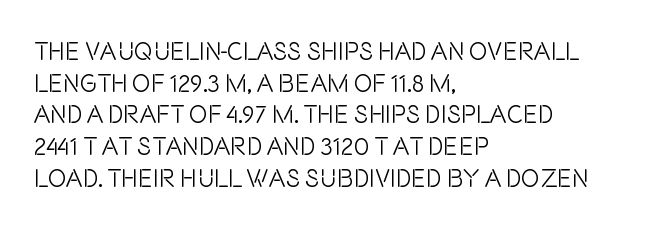
Q: Is the text bold? A: No.
Q: Is the text italic (slanted)? A: No, it is upright.
Q: Is the text underlined? A: No.
Q: How is the paragraph aligned? A: Left-aligned.
Q: Is the spacing between letters normal or unusually wide? A: Normal.
Q: Is the spacing between lines tight, normal or loose? A: Normal.
